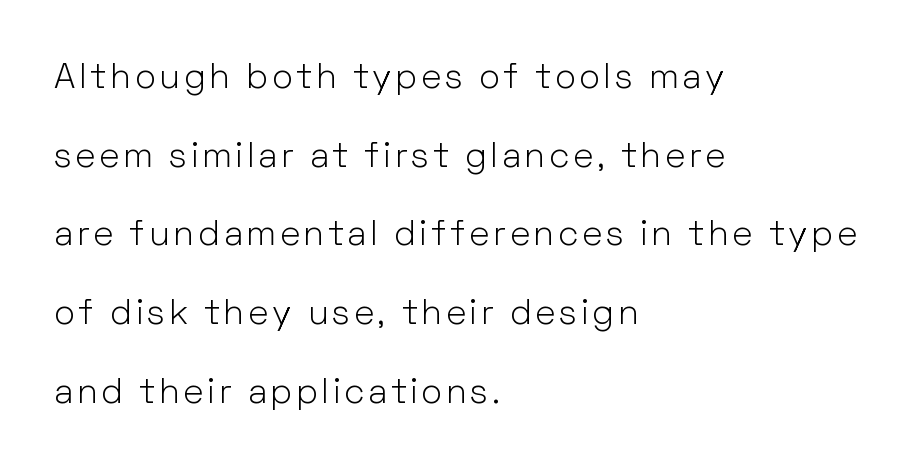
The image shows 35 px light sans-serif type, upright; set left-aligned, loose line spacing (2.25x), not underlined; low stroke contrast and a medium x-height.
